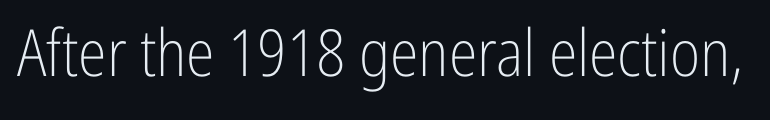
These lines are rendered in a variable-pitch font. Heft: none added — not bold. Glyph-to-glyph distance matches everyday printed text. Every stem runs plumb, perpendicular to the baseline.
